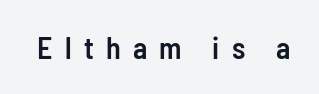
Q: Is the text bold? A: Semi-bold.
Q: Is the text italic (slanted)? A: No, it is upright.
Q: Is the typeface a serif or a sans-serif typeface? A: Sans-serif.
Q: Is the text underlined? A: No.
Q: Is the spacing between letters normal or unusually wide? A: Unusually wide.
Q: Width (condensed, normal, or wide)? A: Condensed.
Q: Stroke contrast? A: Low.
Q: x-height? A: Medium.
Q: Monospaced? A: No.
